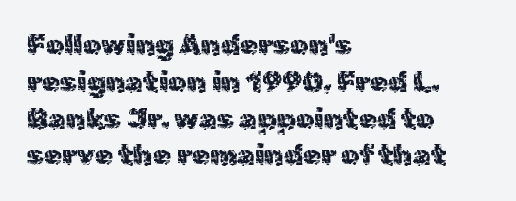
{"serif": "no", "italic": "no", "width": "normal", "x_height": "medium", "monospaced": "no", "underline": "no", "align": "left", "line_spacing": "normal", "line_spacing_ratio": 1.27, "letter_spacing": "normal", "letter_spacing_em": 0.0, "glyph_px": 29}
